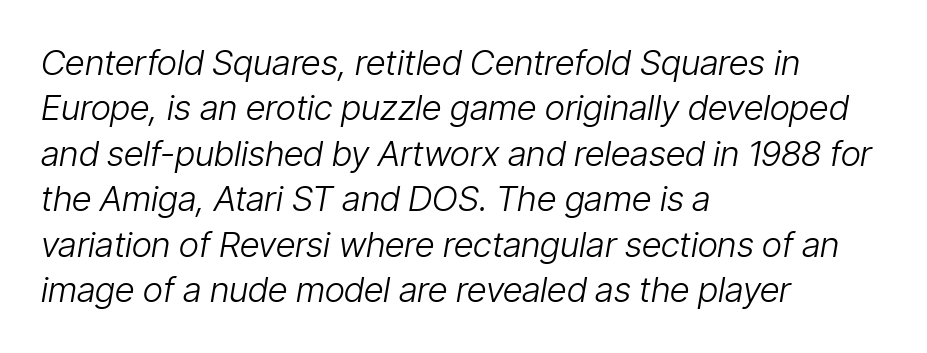
{"italic": "yes", "lean": "right", "slant_degrees": 9, "bold": "no", "weight": "light", "width": "condensed", "stroke_contrast": "low", "x_height": "medium", "monospaced": "no", "underline": "no", "align": "left", "line_spacing": "normal", "line_spacing_ratio": 1.3, "letter_spacing": "normal", "letter_spacing_em": 0.0, "glyph_px": 35}
